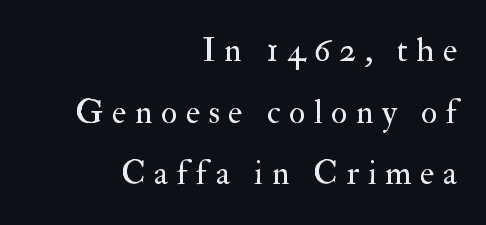
{"serif": "yes", "italic": "no", "bold": "no", "weight": "regular", "width": "normal", "stroke_contrast": "medium", "x_height": "small", "monospaced": "no", "underline": "no", "align": "right", "line_spacing_ratio": 1.81, "letter_spacing": "wide", "letter_spacing_em": 0.25, "glyph_px": 34}
